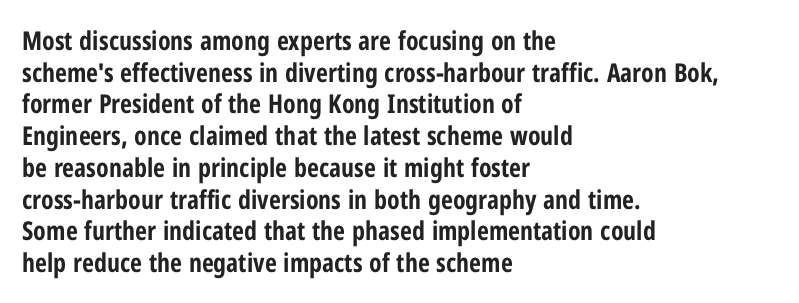
Q: Is the text bold? A: Yes.
Q: Is the text italic (slanted)? A: No, it is upright.
Q: Is the text underlined? A: No.
Q: How is the paragraph aligned? A: Left-aligned.
Q: Is the spacing between letters normal or unusually wide? A: Normal.
